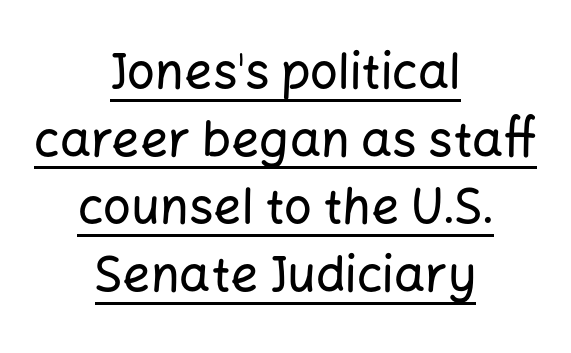
Q: Is the text italic (slanted)? A: No, it is upright.
Q: Is the typeface a serif or a sans-serif typeface? A: Sans-serif.
Q: Is the text underlined? A: Yes.
Q: How is the paragraph aligned? A: Centered.
Q: Is the spacing between letters normal or unusually wide? A: Normal.
Q: Is the spacing between lines tight, normal or loose? A: Normal.
Q: Width (condensed, normal, or wide)? A: Normal.
Q: Stroke contrast? A: Low.
Q: x-height? A: Medium.
Q: Monospaced? A: No.
